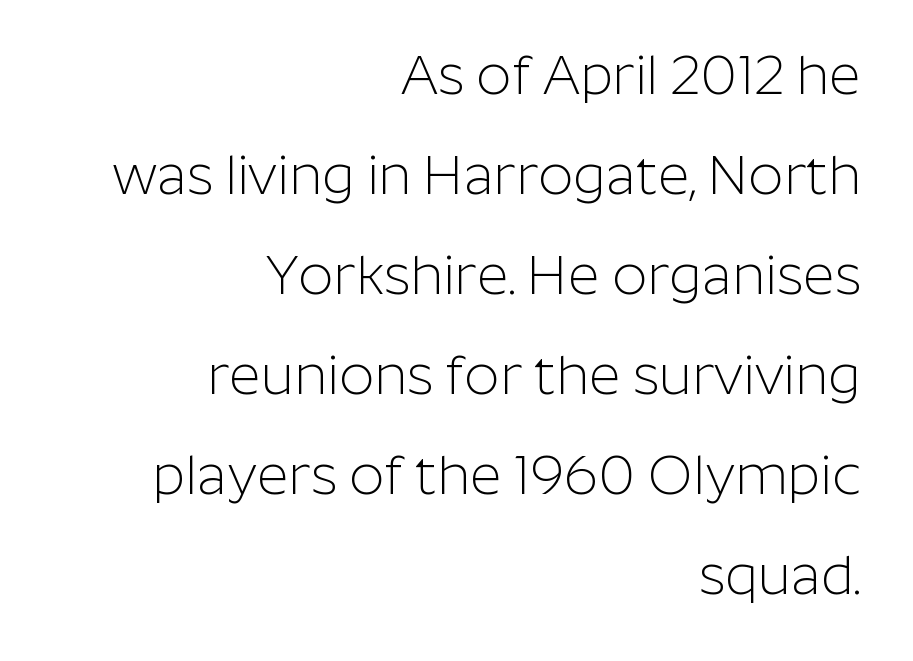
Grotesque or geometric, the face here clearly has no serifs. The setting favours the right margin, as signatures and pull-quotes sometimes do. Short note: letters normally spaced. Vertical strokes here are truly vertical. Stem width sits at or under what a default text font uses.
